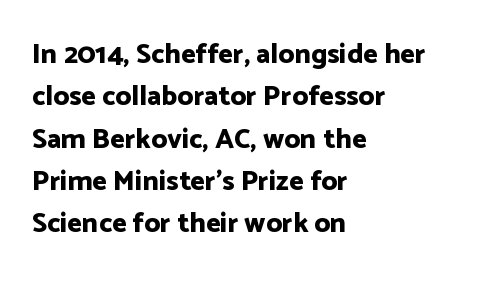
The image shows 28 px bold sans-serif type, upright; set left-aligned, normal line spacing (1.51x), normal letter spacing, not underlined; low stroke contrast and a medium x-height.
